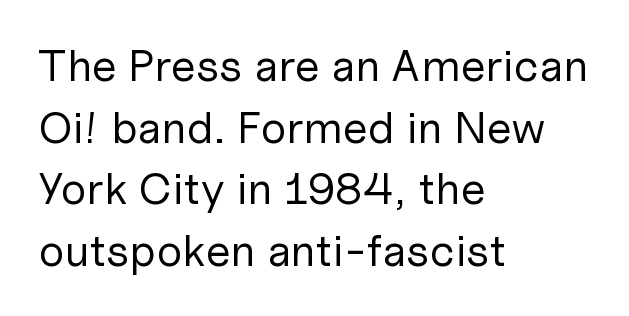
Q: Is the text bold? A: No.
Q: Is the text italic (slanted)? A: No, it is upright.
Q: Is the typeface a serif or a sans-serif typeface? A: Sans-serif.
Q: Is the text underlined? A: No.
Q: How is the paragraph aligned? A: Left-aligned.
Q: Is the spacing between letters normal or unusually wide? A: Normal.
Q: Is the spacing between lines tight, normal or loose? A: Normal.
Q: Width (condensed, normal, or wide)? A: Normal.
Q: Stroke contrast? A: Low.
Q: x-height? A: Medium.
Q: Monospaced? A: No.
